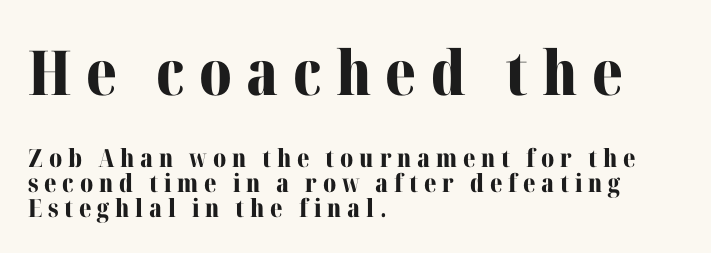
The image shows 62 px bold serif type, upright; set left-aligned, tight line spacing (1.0x), unusually wide letter spacing (+0.23 em), not underlined; the first (top) block is 2.48x larger; medium stroke contrast and a medium x-height.
